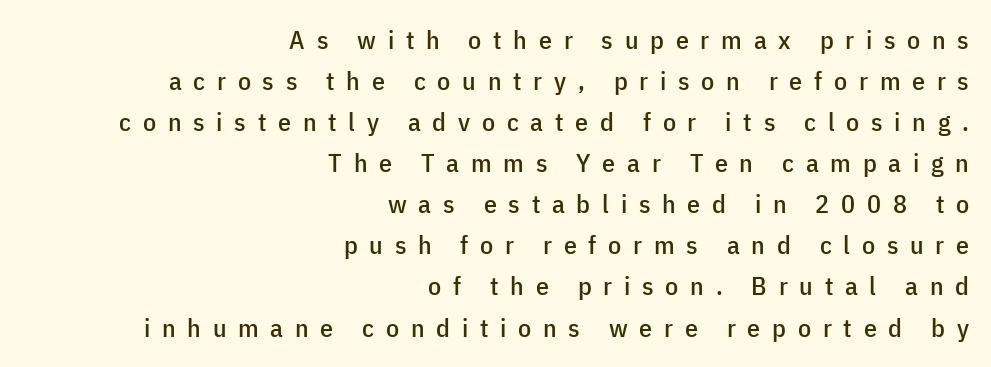
Q: Is the text italic (slanted)? A: No, it is upright.
Q: Is the text underlined? A: No.
Q: How is the paragraph aligned? A: Right-aligned.
Q: Is the spacing between letters normal or unusually wide? A: Unusually wide.
Q: Is the spacing between lines tight, normal or loose? A: Normal.
